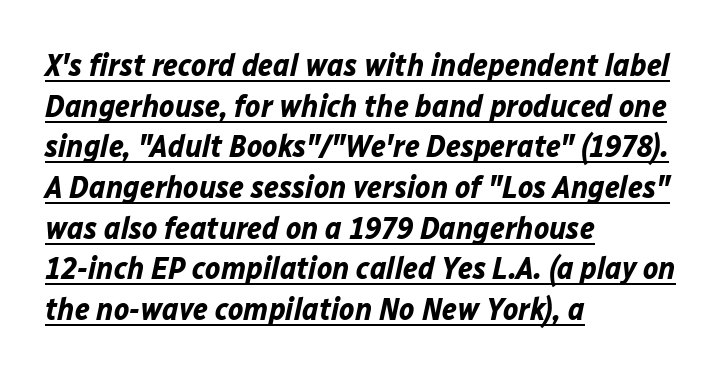
The image shows 32 px bold type, italic (leaning right); set left-aligned, normal line spacing (1.27x), normal letter spacing, underlined; low stroke contrast and a medium x-height.
